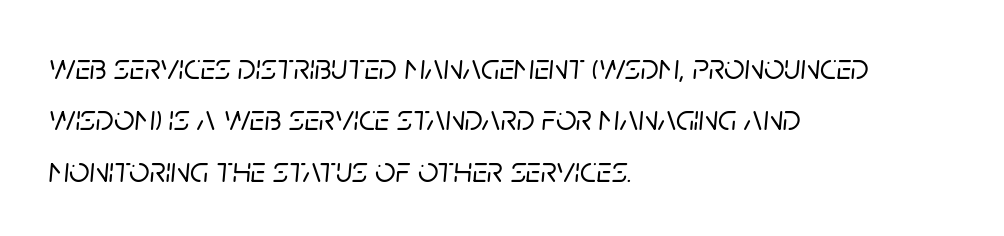
{"italic": "yes", "lean": "right", "slant_degrees": 5, "width": "normal", "stroke_contrast": "low", "x_height": "large", "monospaced": "no", "underline": "no", "align": "left", "line_spacing": "normal", "line_spacing_ratio": 1.43, "letter_spacing": "normal", "letter_spacing_em": 0.0, "glyph_px": 36}
